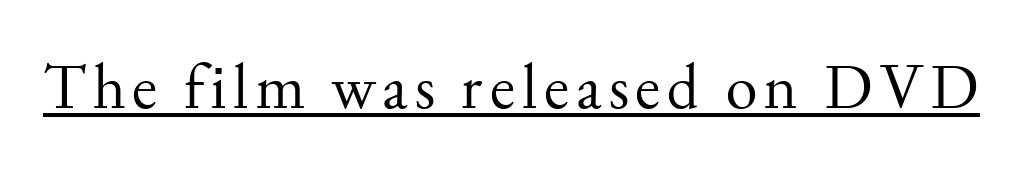
The image shows 64 px regular-weight serif type, upright; set underlined; medium stroke contrast and a small x-height.
